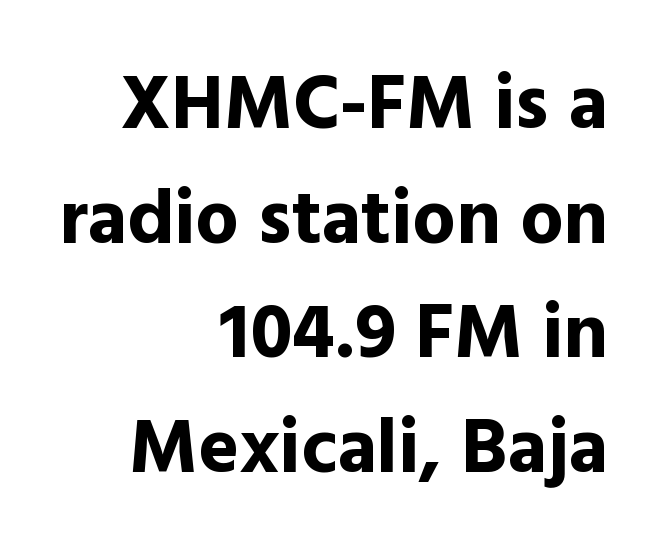
Q: Is the text bold? A: Yes.
Q: Is the text italic (slanted)? A: No, it is upright.
Q: Is the typeface a serif or a sans-serif typeface? A: Sans-serif.
Q: Is the text underlined? A: No.
Q: How is the paragraph aligned? A: Right-aligned.
Q: Is the spacing between letters normal or unusually wide? A: Normal.
Q: Is the spacing between lines tight, normal or loose? A: Normal.
Q: Width (condensed, normal, or wide)? A: Normal.
Q: x-height? A: Medium.
Q: Monospaced? A: No.
